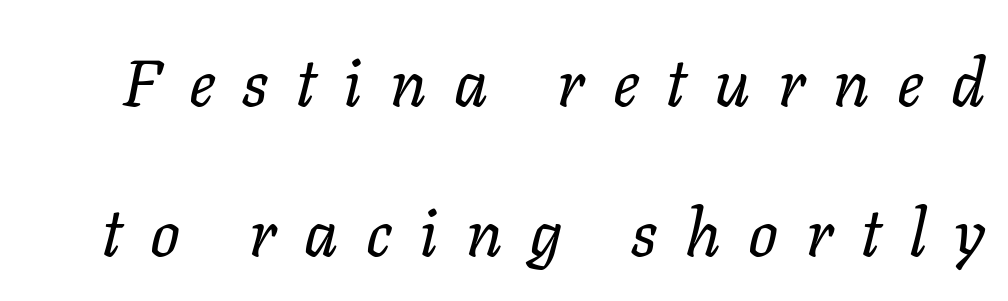
The image shows 66 px regular-weight type, italic (leaning right); set loose line spacing (2.28x), unusually wide letter spacing (+0.42 em), not underlined; low stroke contrast and a medium x-height.
